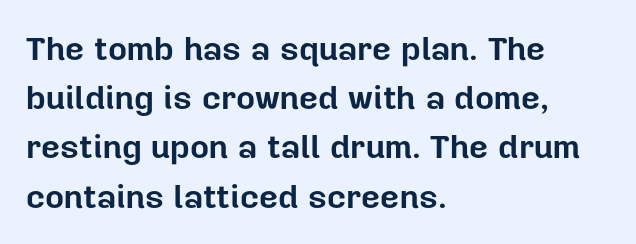
Q: Is the text bold? A: Yes.
Q: Is the text italic (slanted)? A: No, it is upright.
Q: Is the typeface a serif or a sans-serif typeface? A: Sans-serif.
Q: Is the text underlined? A: No.
Q: How is the paragraph aligned? A: Left-aligned.
Q: Is the spacing between letters normal or unusually wide? A: Normal.
Q: Is the spacing between lines tight, normal or loose? A: Normal.
Q: Width (condensed, normal, or wide)? A: Normal.
Q: Stroke contrast? A: Low.
Q: x-height? A: Medium.
Q: Monospaced? A: No.
